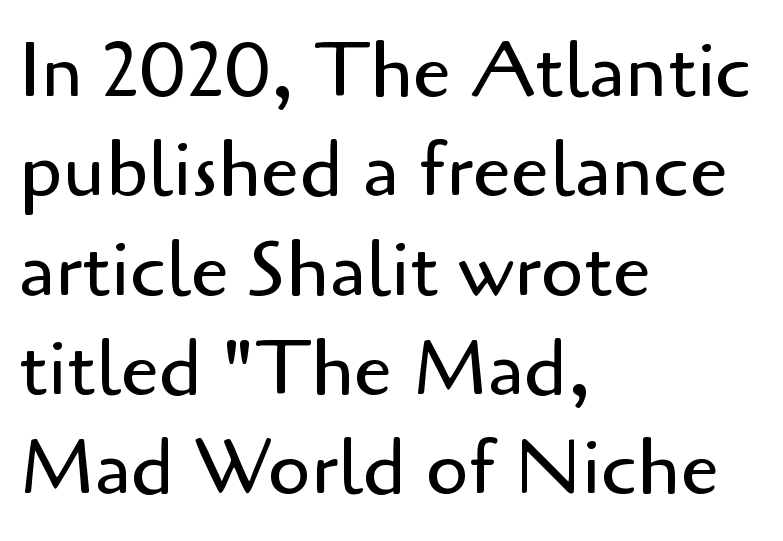
The image shows 77 px regular-weight sans-serif type, upright; set left-aligned, normal line spacing (1.29x), normal letter spacing, not underlined; low stroke contrast and a small x-height.
